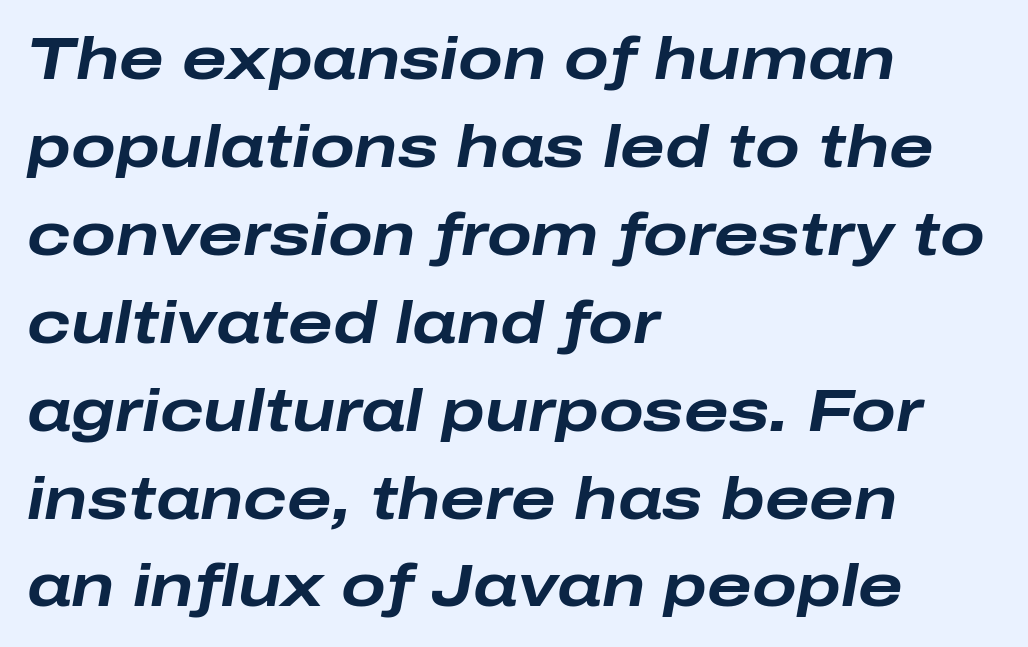
Q: Is the text bold? A: Yes.
Q: Is the text italic (slanted)? A: Yes, it leans right by about 10 degrees.
Q: Is the text underlined? A: No.
Q: How is the paragraph aligned? A: Left-aligned.
Q: Is the spacing between letters normal or unusually wide? A: Normal.
Q: Is the spacing between lines tight, normal or loose? A: Normal.
Q: Width (condensed, normal, or wide)? A: Wide.
Q: Stroke contrast? A: Low.
Q: x-height? A: Medium.
Q: Monospaced? A: No.
